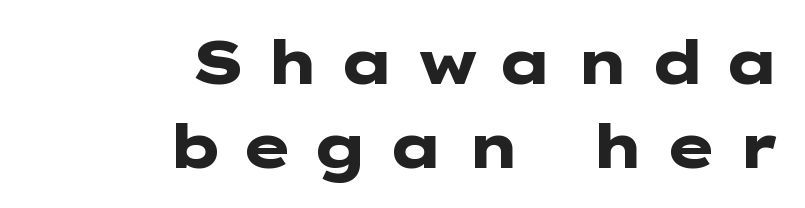
Pretty heavy lettering here — definitely bold. Summary of vertical rhythm: regular, with standard interline spacing. This is the regular roman posture of the typeface. The ragged edge is on the left, which tells us the setting is flush right. The designer went with a sans here, leaving each stem footless.
